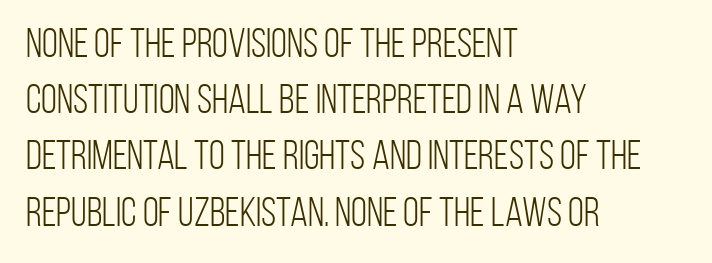
Honestly, the row spacing looks completely unremarkable. The weight tops out at a normal text grade. Descender tails drop into unmarked territory. Each letter keeps its own natural width here, so spacing adapts to shape. The line texture is even and compact thanks to regular tracking.
